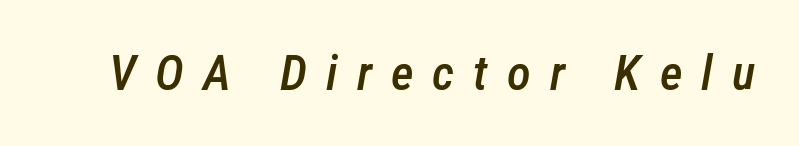
{"italic": "yes", "lean": "right", "slant_degrees": 12, "bold": "semi", "weight": "semibold", "width": "condensed", "stroke_contrast": "low", "x_height": "medium", "monospaced": "no", "underline": "no", "letter_spacing": "wide", "letter_spacing_em": 0.39, "glyph_px": 49}
